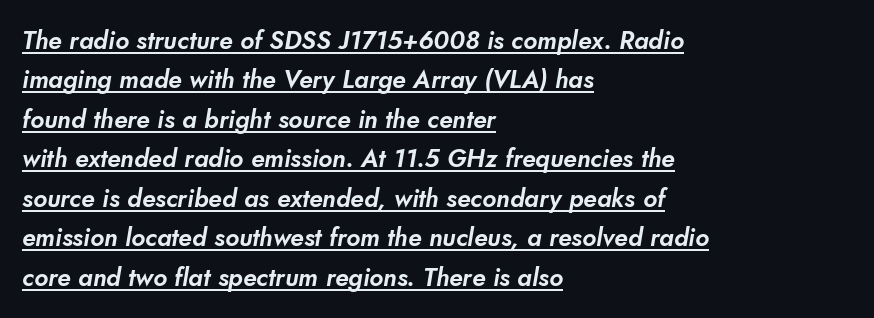
Students, observe the line beneath the letters — that is underlining. Is the letter spacing exaggerated? No — it looks like the ordinary default. What's the leading like? Ordinary, nothing unusual. Caption: multi-line text, flush left, ragged right.
